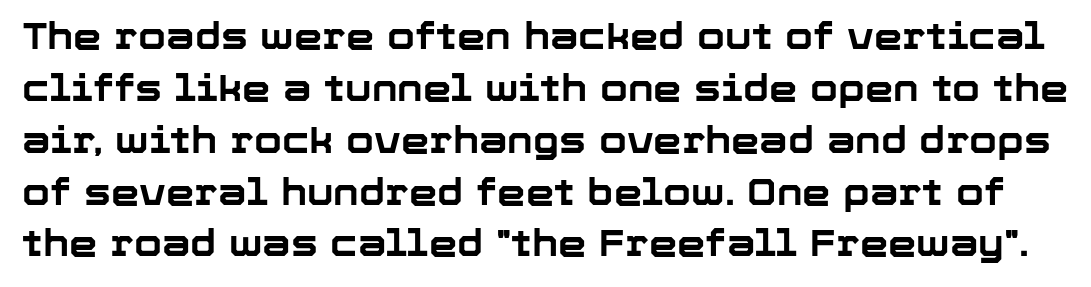
Are there feet on the stems? There aren't — it's a sans. The face used here is proportionally spaced, like ordinary book or web type. Does the lettering tilt? It doesn't — this is upright. Anything drawn beneath the words? Only blank space.
